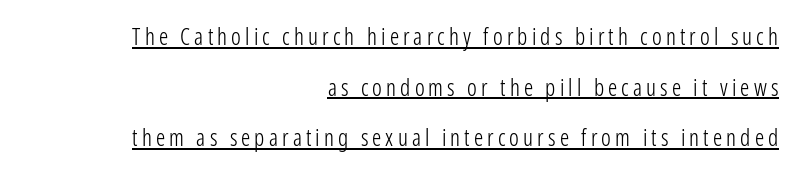
The strokes are not fattened; the text isn't bold. The block of text is sparse from top to bottom, with ample space between rows. This sample is right-justified, so line beginnings fall wherever the words allow. This is roman type, the default non-slanted kind. Honestly, the underline is the first thing you notice here.
